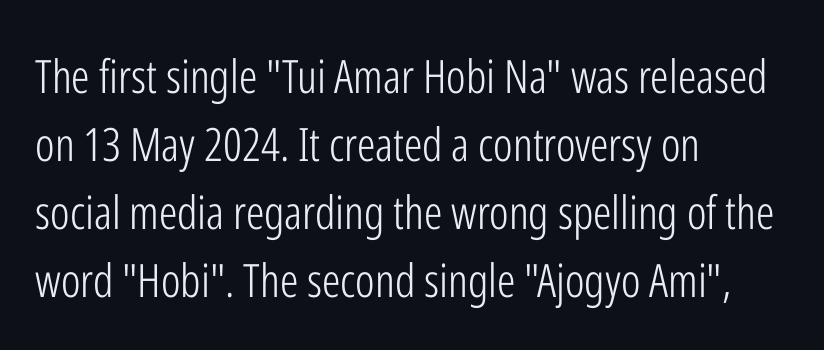
The image shows 46 px light, condensed sans-serif type, upright; set left-aligned, normal line spacing (1.48x), normal letter spacing, not underlined; low stroke contrast and a medium x-height.
